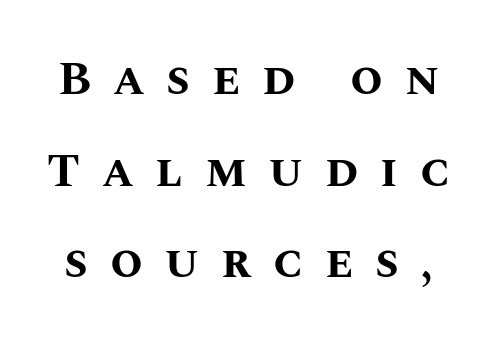
Q: Is the text bold? A: Yes.
Q: Is the text italic (slanted)? A: No, it is upright.
Q: Is the text underlined? A: No.
Q: Is the spacing between letters normal or unusually wide? A: Unusually wide.
Q: Is the spacing between lines tight, normal or loose? A: Loose.
Q: Width (condensed, normal, or wide)? A: Normal.
Q: Stroke contrast? A: Medium.
Q: x-height? A: Large.
Q: Monospaced? A: No.
